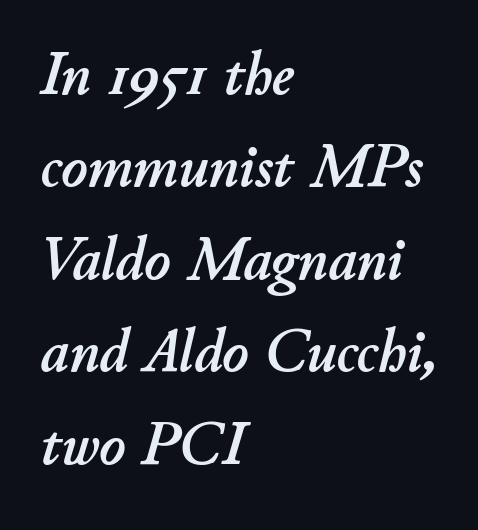
The image shows 62 px text type, italic (leaning right); set left-aligned, normal line spacing (1.49x), normal letter spacing, not underlined; low stroke contrast and a small x-height.
